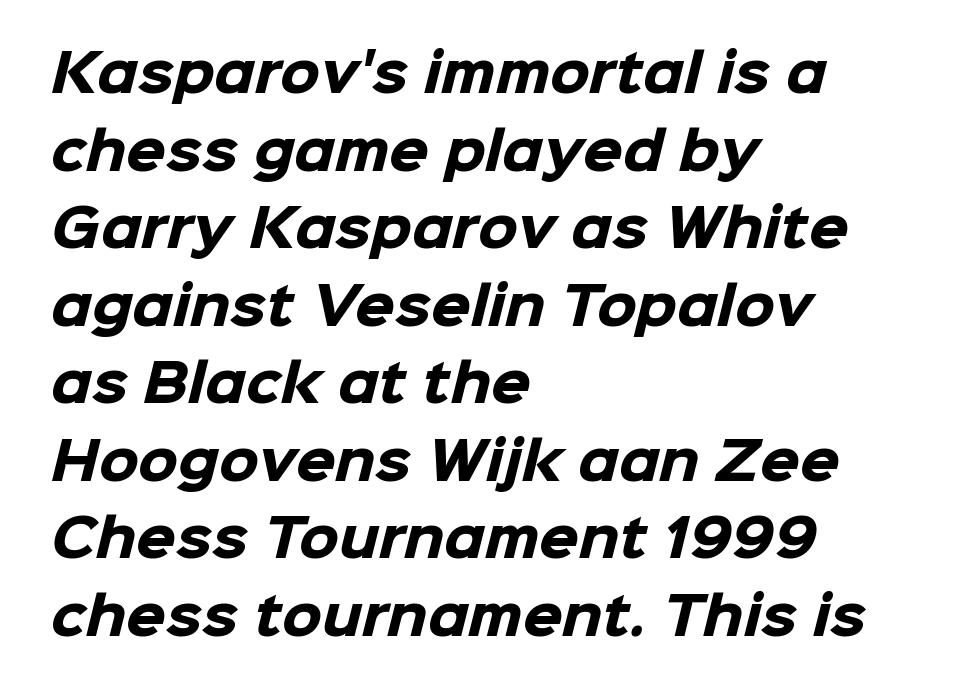
{"serif": "no", "bold": "yes", "weight": "heavy", "width": "normal", "stroke_contrast": "low", "x_height": "medium", "monospaced": "no", "underline": "no", "align": "left", "line_spacing": "normal", "line_spacing_ratio": 1.52, "letter_spacing": "normal", "letter_spacing_em": 0.0, "glyph_px": 51}
